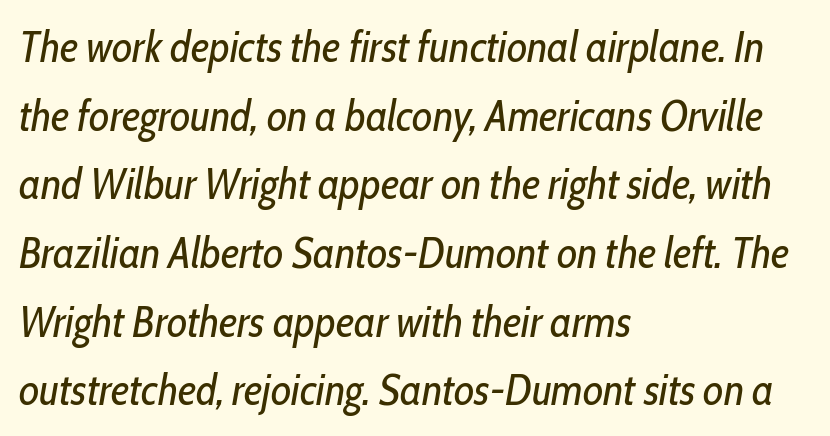
The image shows 44 px regular-weight, condensed type, italic (leaning right); set left-aligned, normal line spacing (1.56x), normal letter spacing, not underlined; low stroke contrast and a medium x-height.
